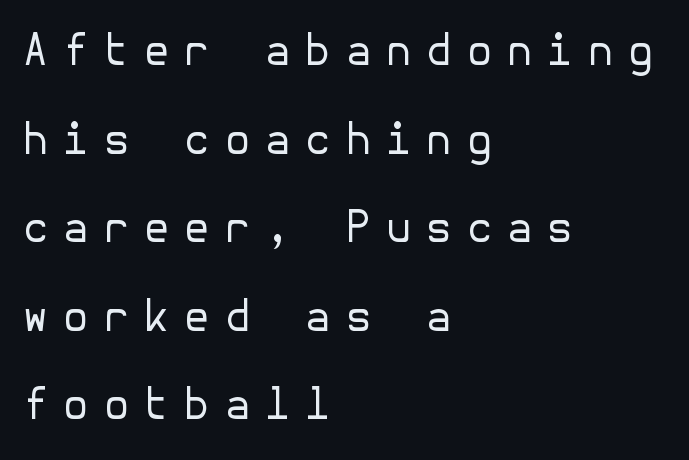
The image shows 43 px regular-weight sans-serif type, upright; set left-aligned, loose line spacing (2.06x), unusually wide letter spacing (+0.32 em), not underlined; low stroke contrast and a medium x-height.
